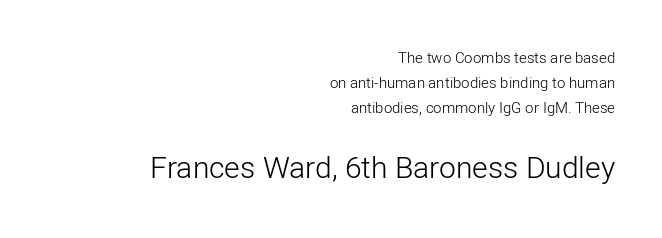
Style check: upright. The lines are quadded right. Are there feet on the stems? There aren't — it's a sans. Letters rest on an invisible, unmarked baseline. The tracking reads as untouched default to a designer's eye. Interline gaps are of average width in this sample.
